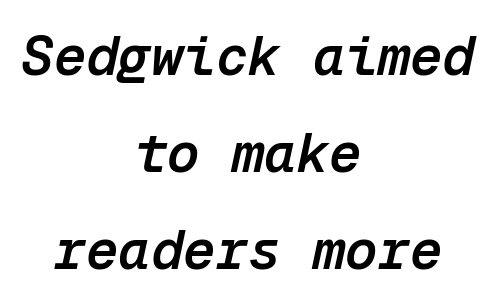
The image shows 54 px semibold type, italic (leaning right), monospaced; set centered, line spacing 1.8x, normal letter spacing, not underlined; low stroke contrast and a medium x-height.
